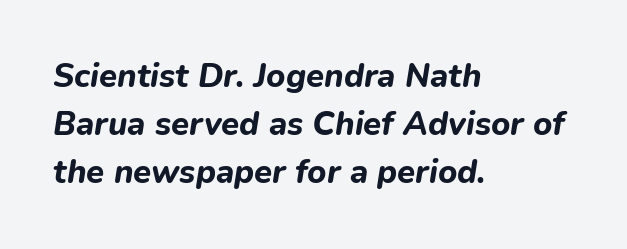
The image shows 33 px bold type, italic (leaning right); set left-aligned, normal line spacing (1.46x), normal letter spacing, not underlined; low stroke contrast and a medium x-height.
